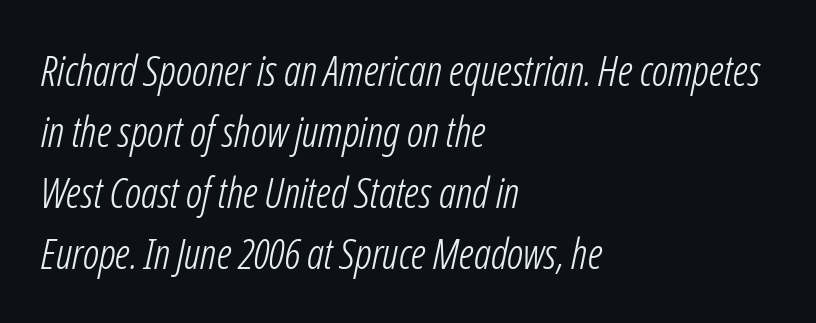
{"italic": "yes", "lean": "right", "slant_degrees": 12, "bold": "no", "weight": "light", "width": "condensed", "stroke_contrast": "low", "x_height": "medium", "monospaced": "no", "underline": "no", "align": "left", "line_spacing": "normal", "line_spacing_ratio": 1.45, "letter_spacing": "normal", "letter_spacing_em": 0.0, "glyph_px": 42}
